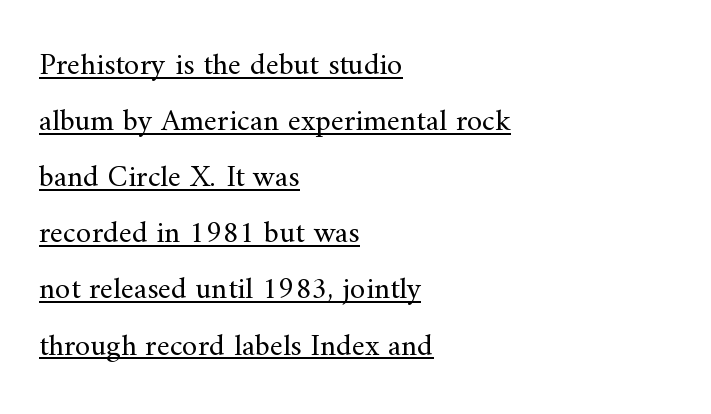
Q: Is the text bold? A: No.
Q: Is the text italic (slanted)? A: No, it is upright.
Q: Is the typeface a serif or a sans-serif typeface? A: Serif.
Q: Is the text underlined? A: Yes.
Q: How is the paragraph aligned? A: Left-aligned.
Q: Is the spacing between letters normal or unusually wide? A: Normal.
Q: Width (condensed, normal, or wide)? A: Normal.
Q: Stroke contrast? A: Medium.
Q: x-height? A: Small.
Q: Monospaced? A: No.
